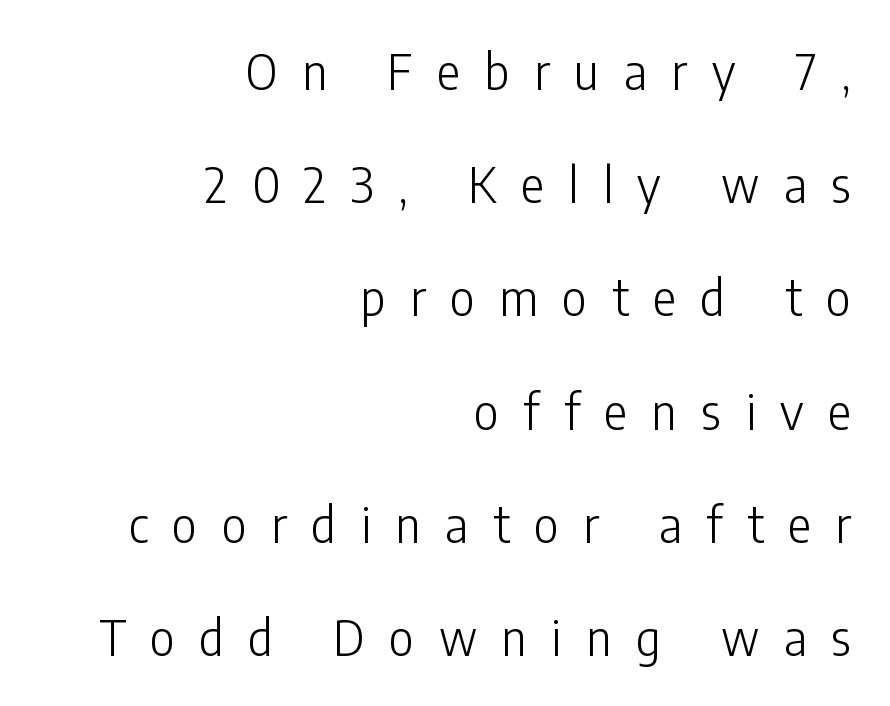
Q: Is the text bold? A: No.
Q: Is the text italic (slanted)? A: No, it is upright.
Q: Is the typeface a serif or a sans-serif typeface? A: Sans-serif.
Q: Is the text underlined? A: No.
Q: How is the paragraph aligned? A: Right-aligned.
Q: Is the spacing between letters normal or unusually wide? A: Unusually wide.
Q: Is the spacing between lines tight, normal or loose? A: Loose.
Q: Width (condensed, normal, or wide)? A: Condensed.
Q: Stroke contrast? A: Low.
Q: x-height? A: Medium.
Q: Monospaced? A: No.
